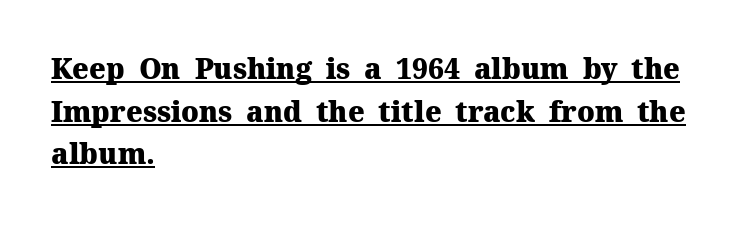
{"serif": "yes", "italic": "no", "bold": "yes", "weight": "heavy", "width": "normal", "stroke_contrast": "medium", "x_height": "medium", "monospaced": "no", "underline": "yes", "align": "left", "line_spacing": "normal", "line_spacing_ratio": 1.52, "letter_spacing": "normal", "letter_spacing_em": 0.0, "glyph_px": 28}
